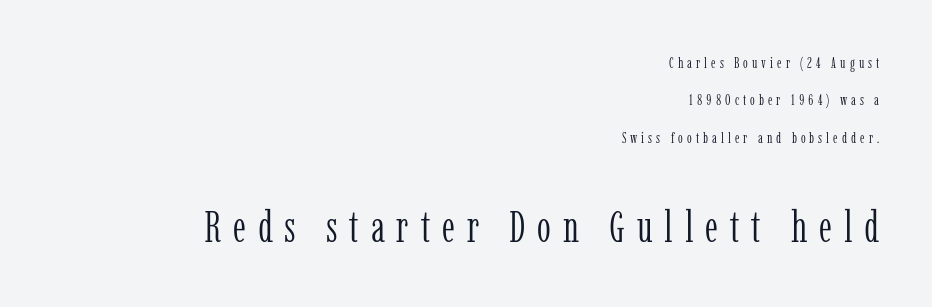
The image shows 44 px light, condensed serif type, upright; set right-aligned, loose line spacing (2.49x), unusually wide letter spacing (+0.27 em), not underlined; the second (bottom) block is 2.93x larger; low stroke contrast and a medium x-height.
